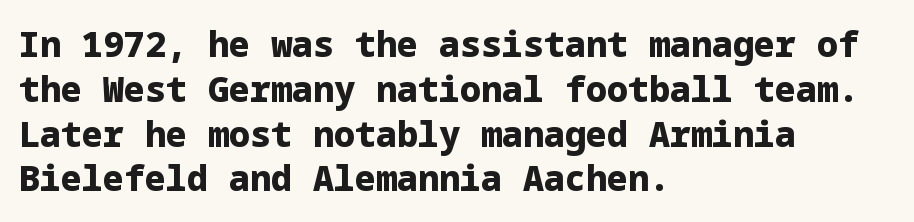
The image shows 35 px heavy sans-serif type, upright; set left-aligned, normal line spacing (1.28x), normal letter spacing, not underlined; low stroke contrast and a medium x-height.
